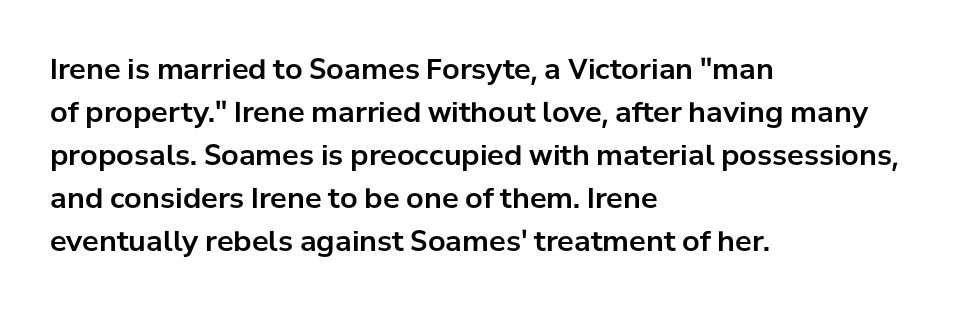
Q: Is the text italic (slanted)? A: No, it is upright.
Q: Is the typeface a serif or a sans-serif typeface? A: Sans-serif.
Q: Is the text underlined? A: No.
Q: How is the paragraph aligned? A: Left-aligned.
Q: Is the spacing between letters normal or unusually wide? A: Normal.
Q: Is the spacing between lines tight, normal or loose? A: Normal.
Q: Width (condensed, normal, or wide)? A: Normal.
Q: Stroke contrast? A: Low.
Q: x-height? A: Medium.
Q: Monospaced? A: No.
